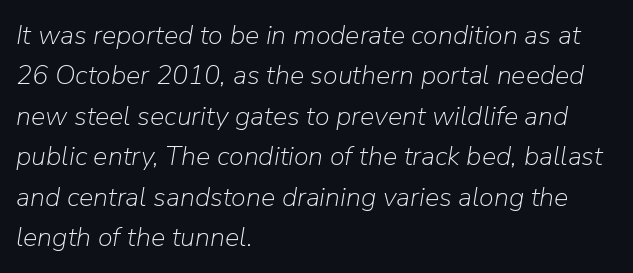
Q: Is the text bold? A: No.
Q: Is the text italic (slanted)? A: Yes, it leans right by about 9 degrees.
Q: Is the text underlined? A: No.
Q: How is the paragraph aligned? A: Left-aligned.
Q: Is the spacing between letters normal or unusually wide? A: Normal.
Q: Is the spacing between lines tight, normal or loose? A: Normal.
